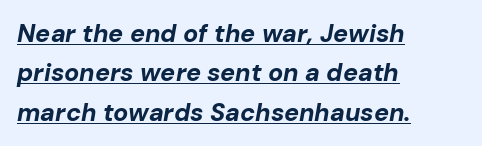
The image shows 25 px bold type, italic (leaning right); set left-aligned, normal line spacing (1.58x), normal letter spacing, underlined.
